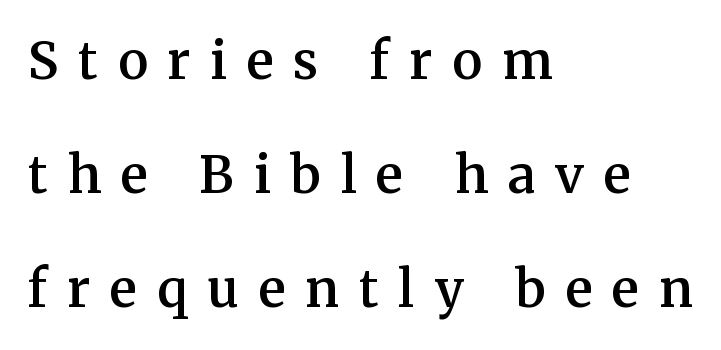
Loose tracking; the words dissolve into strings of separated letters. The letters stand upright; this is a roman face. The paragraph has a hard left edge and a soft right edge. A bit beefed up — I'd call it semibold rather than bold. Just letters on the line, the space beneath them empty. Each letter's strokes conclude with small projecting serifs.
